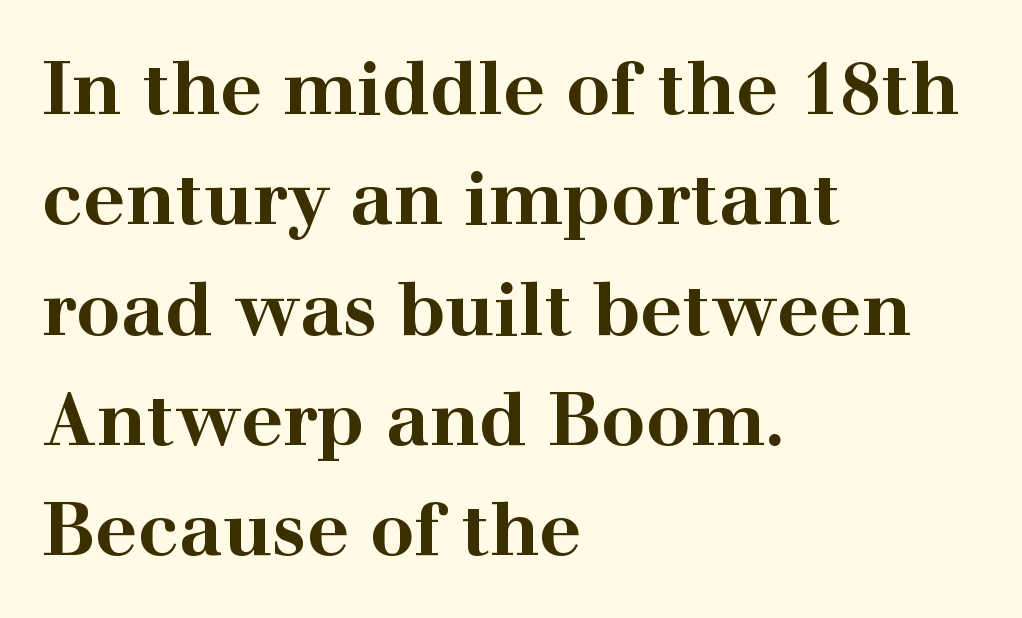
Q: Is the text bold? A: Yes.
Q: Is the text italic (slanted)? A: No, it is upright.
Q: Is the typeface a serif or a sans-serif typeface? A: Serif.
Q: Is the text underlined? A: No.
Q: How is the paragraph aligned? A: Left-aligned.
Q: Is the spacing between letters normal or unusually wide? A: Normal.
Q: Is the spacing between lines tight, normal or loose? A: Normal.
Q: Width (condensed, normal, or wide)? A: Wide.
Q: Stroke contrast? A: High.
Q: x-height? A: Medium.
Q: Monospaced? A: No.
